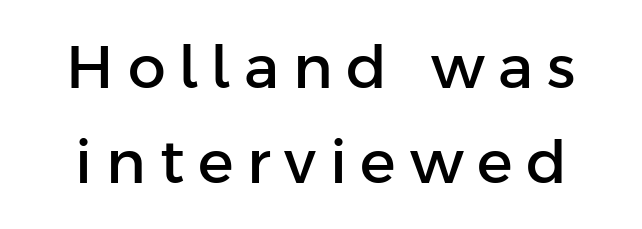
{"serif": "no", "italic": "no", "width": "normal", "stroke_contrast": "low", "x_height": "medium", "monospaced": "no", "underline": "no", "line_spacing": "normal", "line_spacing_ratio": 1.58, "letter_spacing": "wide", "letter_spacing_em": 0.23, "glyph_px": 60}
